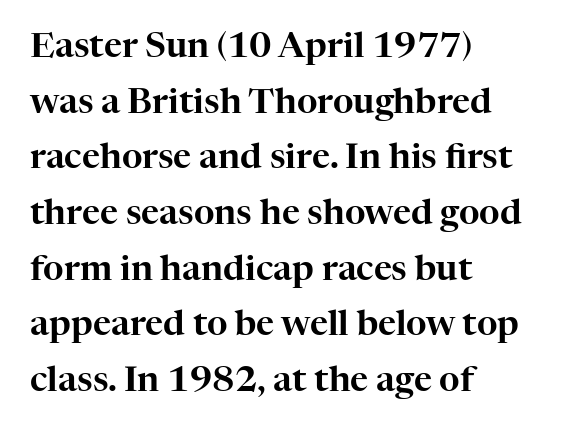
Q: Is the text italic (slanted)? A: No, it is upright.
Q: Is the typeface a serif or a sans-serif typeface? A: Serif.
Q: Is the text underlined? A: No.
Q: How is the paragraph aligned? A: Left-aligned.
Q: Is the spacing between letters normal or unusually wide? A: Normal.
Q: Is the spacing between lines tight, normal or loose? A: Normal.
Q: Width (condensed, normal, or wide)? A: Normal.
Q: Stroke contrast? A: High.
Q: x-height? A: Medium.
Q: Monospaced? A: No.
